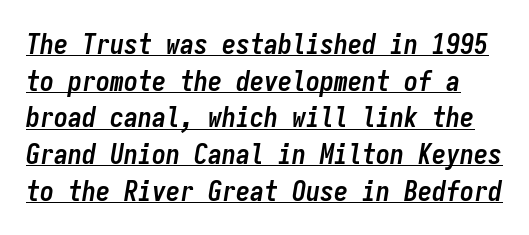
A typographer would call this underscored text. The text carries the slant typical of an italic or oblique font. Normally led — the rows are evenly, conventionally spaced. The sample has been set heavy, in full bold.
